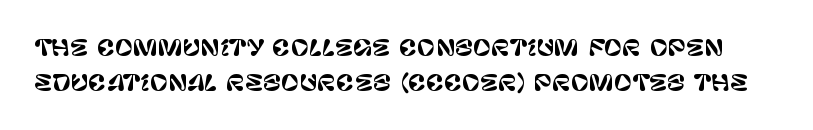
The rows are spaced the way most documents space them. The glyphs are unaccompanied by any horizontal stroke below them. Look at the tracking — it's just the regular setting, nothing added.
